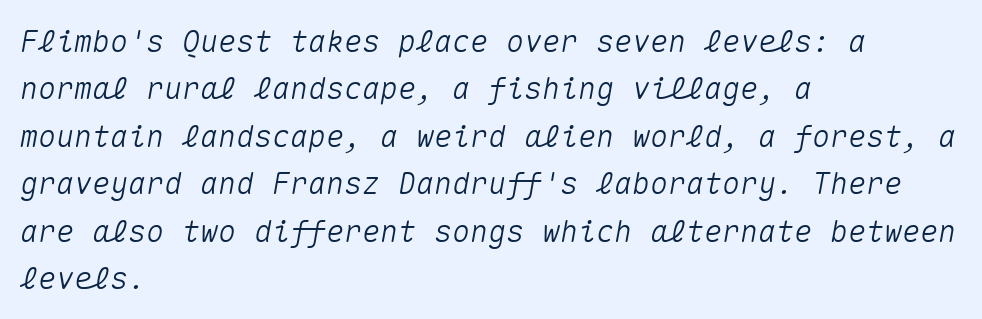
Q: Is the text italic (slanted)? A: Yes, it leans right by about 10 degrees.
Q: Is the text underlined? A: No.
Q: How is the paragraph aligned? A: Left-aligned.
Q: Is the spacing between letters normal or unusually wide? A: Normal.
Q: Is the spacing between lines tight, normal or loose? A: Normal.
Q: Width (condensed, normal, or wide)? A: Normal.
Q: Stroke contrast? A: Medium.
Q: x-height? A: Medium.
Q: Monospaced? A: Yes.
